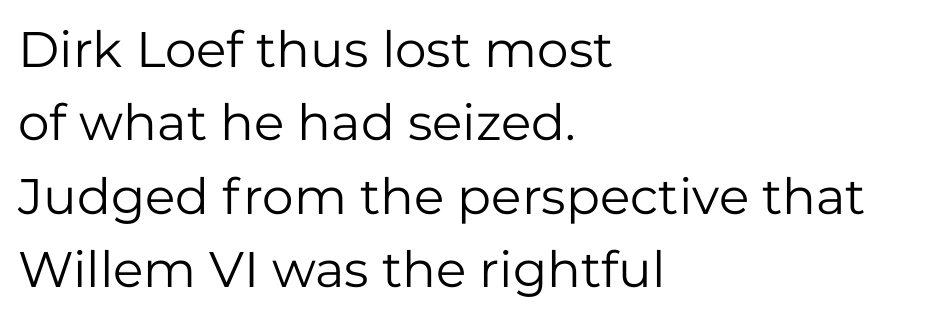
The image shows 50 px regular-weight sans-serif type, upright; set left-aligned, normal line spacing (1.47x), normal letter spacing, not underlined; low stroke contrast and a medium x-height.
